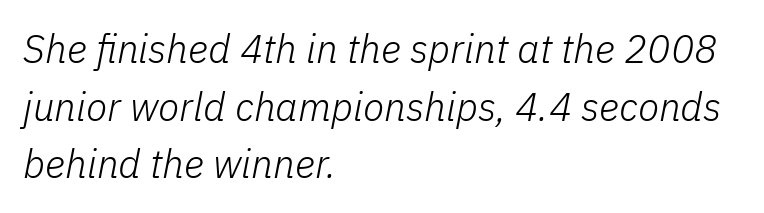
{"italic": "yes", "lean": "right", "slant_degrees": 11, "bold": "no", "weight": "light", "width": "normal", "stroke_contrast": "low", "x_height": "medium", "monospaced": "no", "underline": "no", "align": "left", "line_spacing": "normal", "line_spacing_ratio": 1.48, "letter_spacing": "normal", "letter_spacing_em": 0.0, "glyph_px": 39}
